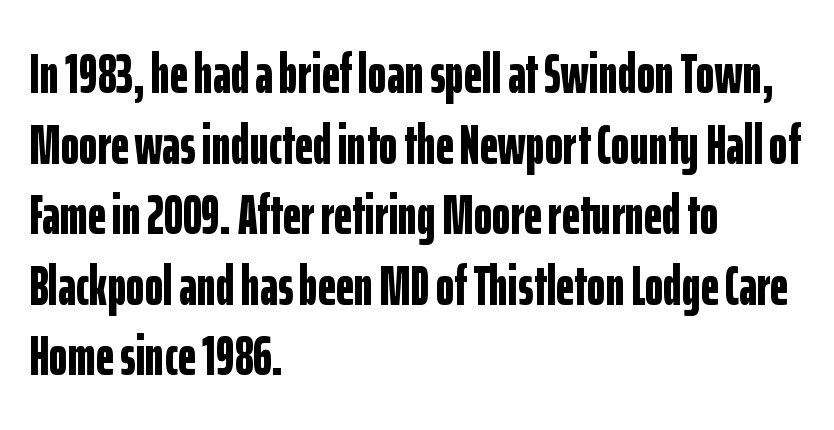
The image shows 56 px bold, condensed sans-serif type, upright; set left-aligned, normal line spacing (1.26x), normal letter spacing, not underlined; low stroke contrast and a medium x-height.
